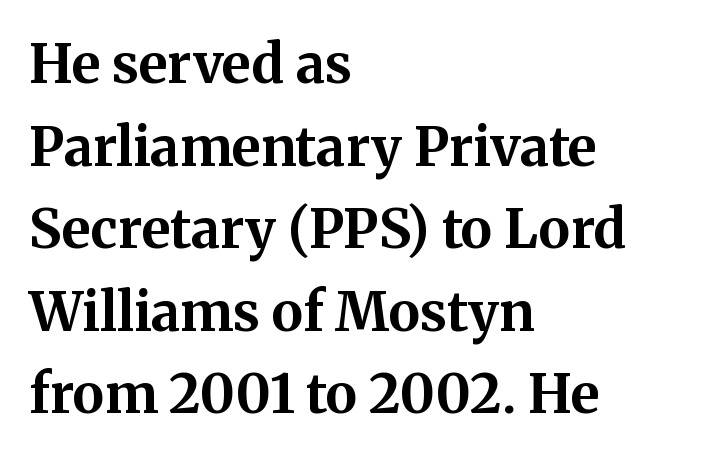
{"serif": "yes", "italic": "no", "bold": "yes", "weight": "bold", "width": "normal", "stroke_contrast": "medium", "x_height": "medium", "monospaced": "no", "underline": "no", "align": "left", "line_spacing": "normal", "line_spacing_ratio": 1.53, "letter_spacing": "normal", "letter_spacing_em": 0.0, "glyph_px": 54}
